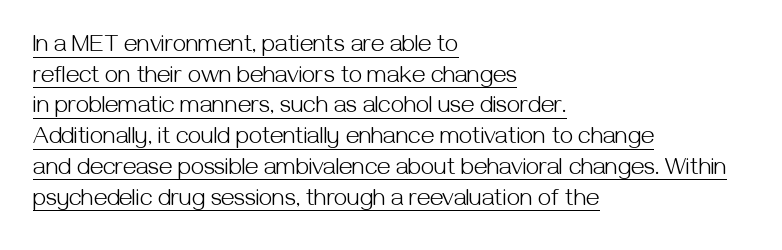
The image shows 24 px text type, upright; set left-aligned, normal line spacing (1.28x), normal letter spacing, underlined.
